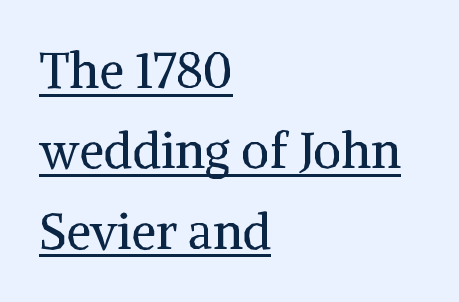
Q: Is the text bold? A: No.
Q: Is the text italic (slanted)? A: No, it is upright.
Q: Is the typeface a serif or a sans-serif typeface? A: Serif.
Q: Is the text underlined? A: Yes.
Q: How is the paragraph aligned? A: Left-aligned.
Q: Is the spacing between letters normal or unusually wide? A: Normal.
Q: Is the spacing between lines tight, normal or loose? A: Normal.
Q: Width (condensed, normal, or wide)? A: Normal.
Q: Stroke contrast? A: Medium.
Q: x-height? A: Medium.
Q: Monospaced? A: No.
